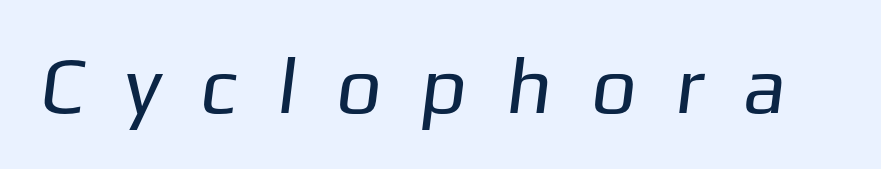
{"serif": "no", "bold": "no", "weight": "regular", "width": "normal", "stroke_contrast": "low", "x_height": "medium", "monospaced": "no", "underline": "no", "letter_spacing": "wide", "letter_spacing_em": 0.49, "glyph_px": 80}
